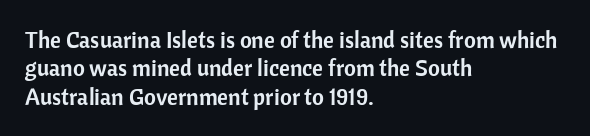
{"italic": "no", "underline": "no", "align": "left", "line_spacing_ratio": 1.23, "letter_spacing": "normal", "letter_spacing_em": 0.0, "glyph_px": 23}
